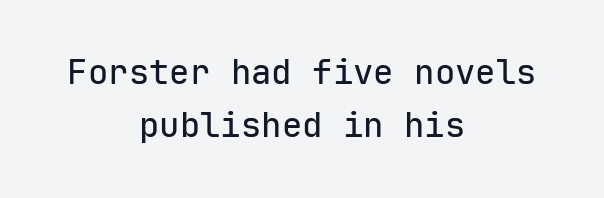
{"serif": "no", "italic": "no", "width": "normal", "stroke_contrast": "low", "x_height": "medium", "monospaced": "yes", "underline": "no", "align": "center", "line_spacing": "normal", "line_spacing_ratio": 1.56, "letter_spacing": "normal", "letter_spacing_em": 0.0, "glyph_px": 34}
